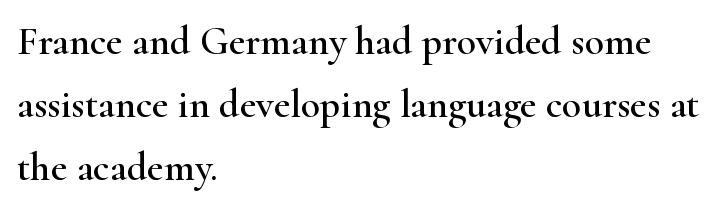
The image shows 40 px wide serif type, upright; set left-aligned, normal line spacing (1.57x), normal letter spacing, not underlined; high stroke contrast and a small x-height.
